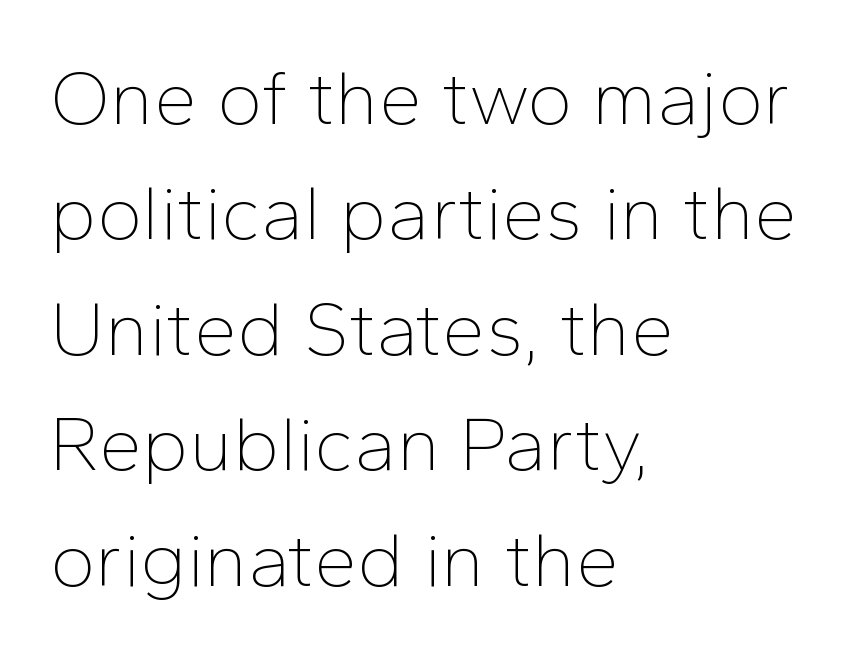
This is sans-serif lettering, the kind often seen on screens and signage. The strokes carry an ordinary text weight at most. The letters stand straight up with perfectly vertical stems. What's the leading like? Ordinary, nothing unusual.
